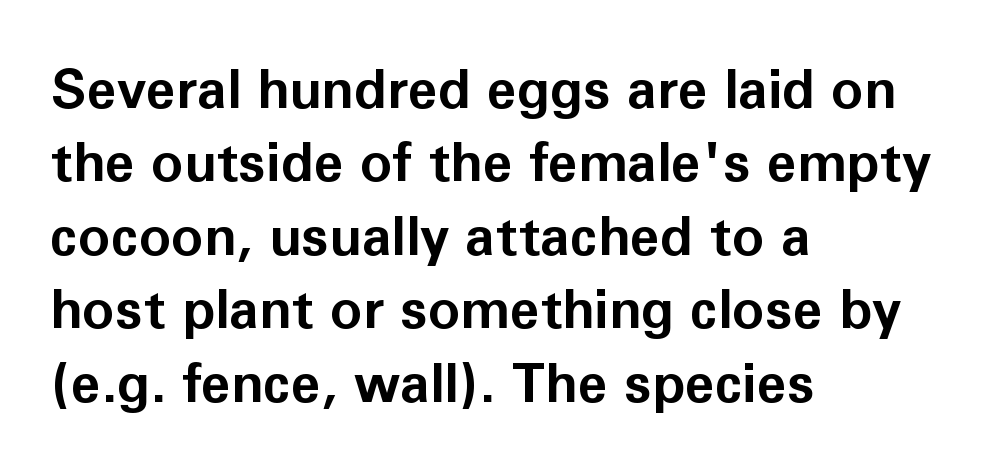
{"serif": "no", "italic": "no", "bold": "yes", "weight": "bold", "width": "normal", "stroke_contrast": "low", "x_height": "medium", "monospaced": "no", "underline": "no", "align": "left", "line_spacing": "normal", "line_spacing_ratio": 1.36, "letter_spacing": "normal", "letter_spacing_em": 0.0, "glyph_px": 54}
